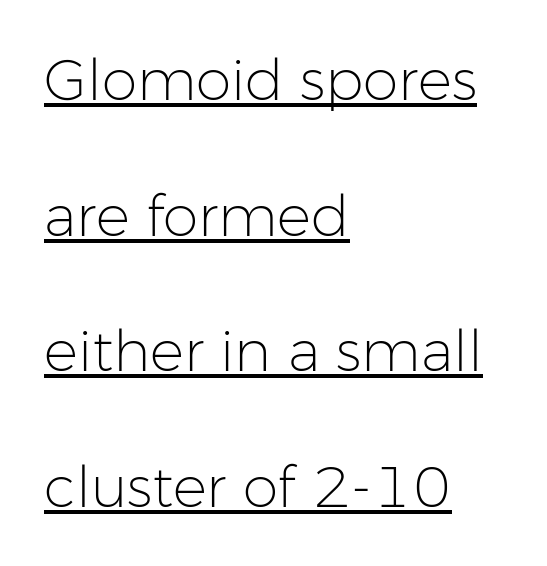
Compared with undecorated copy, this sample adds a rule below the words. A typesetter would call this proportional, since set widths differ per character. The paragraph has a hard left edge and a soft right edge. Upright lettering throughout.
